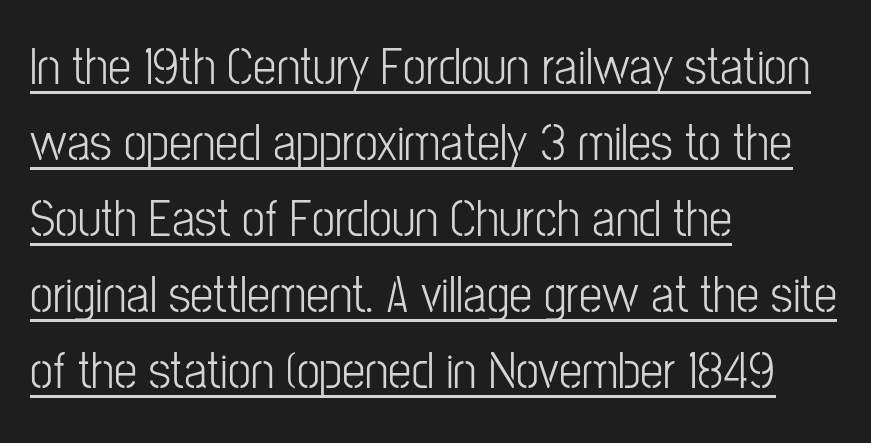
Q: Is the text italic (slanted)? A: No, it is upright.
Q: Is the typeface a serif or a sans-serif typeface? A: Sans-serif.
Q: Is the text underlined? A: Yes.
Q: How is the paragraph aligned? A: Left-aligned.
Q: Is the spacing between letters normal or unusually wide? A: Normal.
Q: Is the spacing between lines tight, normal or loose? A: Normal.
Q: Width (condensed, normal, or wide)? A: Condensed.
Q: Stroke contrast? A: Low.
Q: x-height? A: Medium.
Q: Monospaced? A: No.
